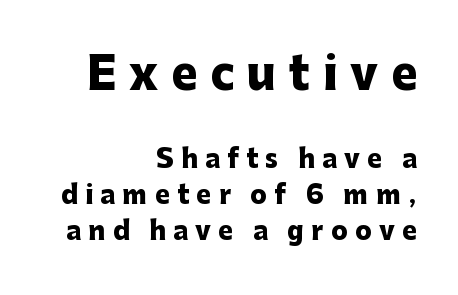
In terms of leading, this rendering sits right in the middle. Style check: upright. This is heavy type, rendered in bold. The rendering uses natural spacing where letterforms have individual widths. This rendering employs a face without finishing strokes, i.e., a sans-serif.
